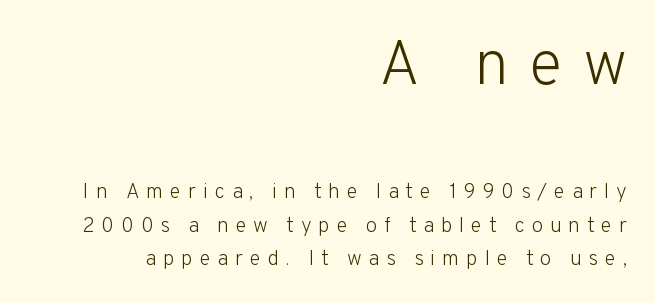
Q: Is the text bold? A: No.
Q: Is the text italic (slanted)? A: No, it is upright.
Q: Is the typeface a serif or a sans-serif typeface? A: Sans-serif.
Q: Is the text underlined? A: No.
Q: How is the paragraph aligned? A: Right-aligned.
Q: Is the spacing between letters normal or unusually wide? A: Unusually wide.
Q: Is the spacing between lines tight, normal or loose? A: Normal.
Q: Which block of text is set in a larger size, the first (top) or the second (bottom)? A: The first (top) one.
Q: Width (condensed, normal, or wide)? A: Normal.
Q: Stroke contrast? A: Low.
Q: x-height? A: Medium.
Q: Monospaced? A: No.
